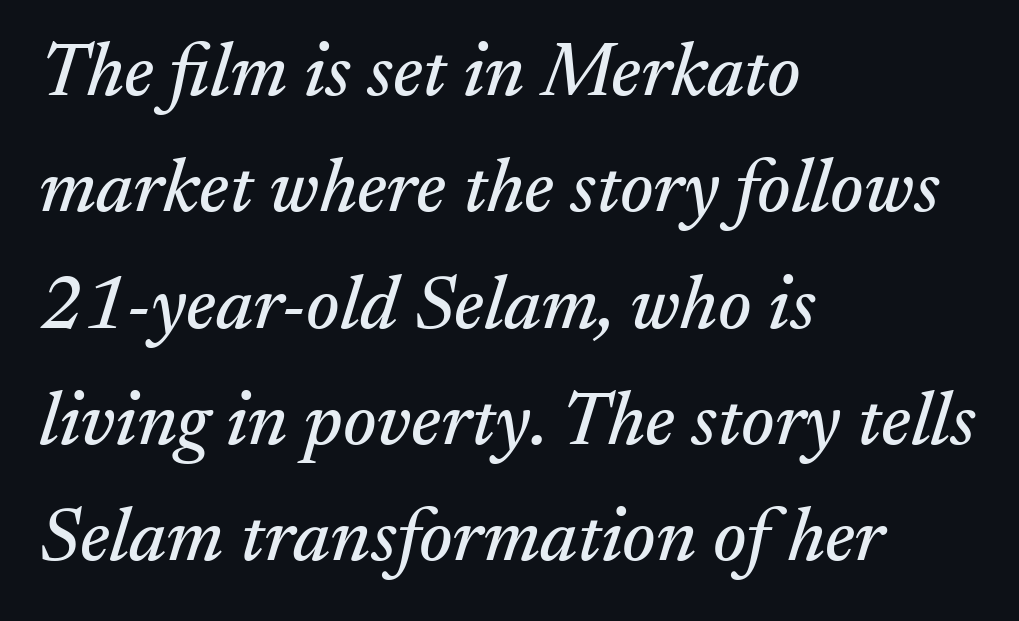
Q: Is the text italic (slanted)? A: Yes, it leans right by about 17 degrees.
Q: Is the typeface a serif or a sans-serif typeface? A: Serif.
Q: Is the text underlined? A: No.
Q: How is the paragraph aligned? A: Left-aligned.
Q: Is the spacing between letters normal or unusually wide? A: Normal.
Q: Is the spacing between lines tight, normal or loose? A: Normal.
Q: Width (condensed, normal, or wide)? A: Normal.
Q: Stroke contrast? A: Medium.
Q: x-height? A: Small.
Q: Monospaced? A: No.
